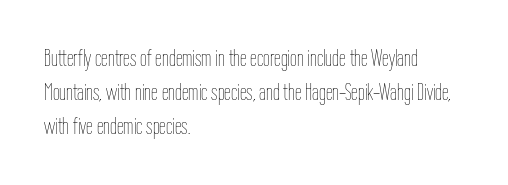
Q: Is the text bold? A: No.
Q: Is the text italic (slanted)? A: No, it is upright.
Q: Is the text underlined? A: No.
Q: How is the paragraph aligned? A: Left-aligned.
Q: Is the spacing between letters normal or unusually wide? A: Normal.
Q: Is the spacing between lines tight, normal or loose? A: Normal.
